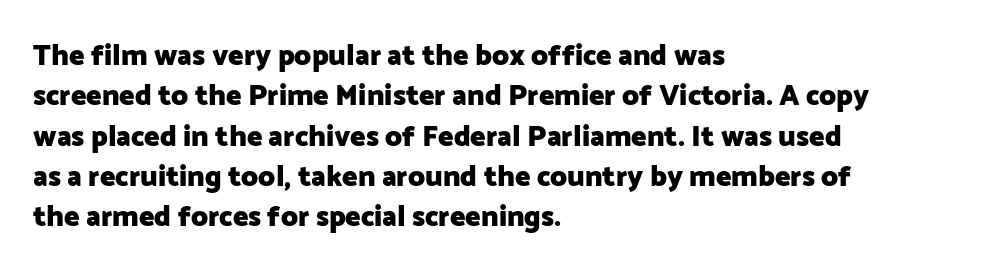
{"serif": "no", "italic": "no", "bold": "yes", "weight": "heavy", "width": "normal", "stroke_contrast": "low", "x_height": "medium", "monospaced": "no", "underline": "no", "align": "left", "line_spacing": "normal", "line_spacing_ratio": 1.39, "letter_spacing": "normal", "letter_spacing_em": 0.0, "glyph_px": 29}
